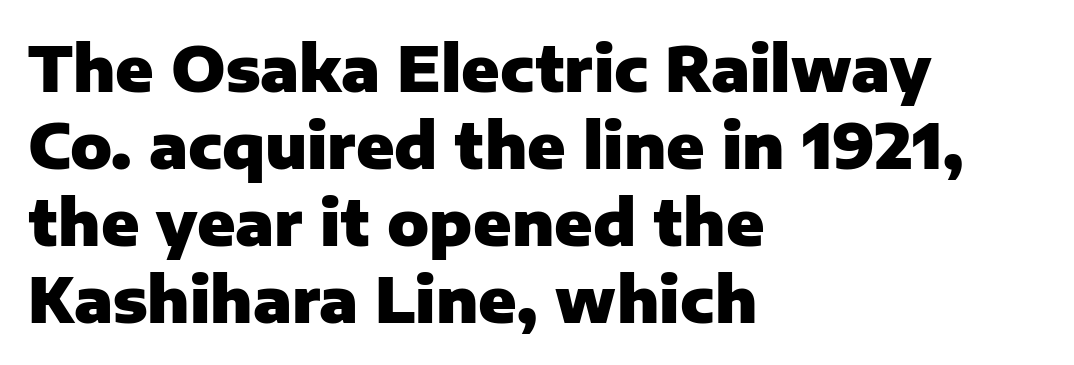
The image shows 62 px heavy sans-serif type, upright; set left-aligned, line spacing 1.24x, normal letter spacing, not underlined; low stroke contrast and a medium x-height.
